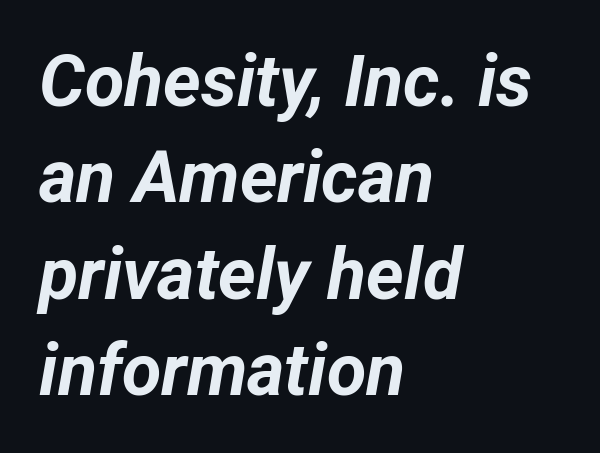
Q: Is the text bold? A: Yes.
Q: Is the text italic (slanted)? A: Yes, it leans right by about 12 degrees.
Q: Is the text underlined? A: No.
Q: How is the paragraph aligned? A: Left-aligned.
Q: Is the spacing between letters normal or unusually wide? A: Normal.
Q: Is the spacing between lines tight, normal or loose? A: Normal.
Q: Width (condensed, normal, or wide)? A: Normal.
Q: Stroke contrast? A: Low.
Q: x-height? A: Medium.
Q: Monospaced? A: No.
